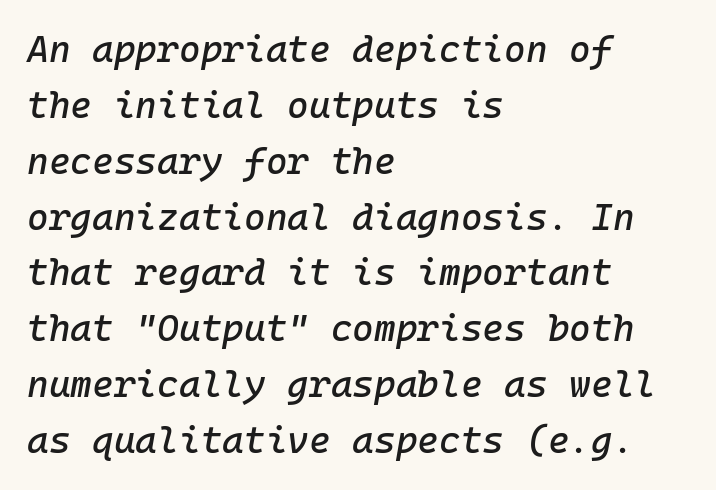
Nothing unusual about the tracking: characters are spaced as the font intends. The passage is arranged the way most books set body copy — flush left. A typesetter would call this leading conventional body-copy spacing. A clean baseline with only descenders dipping below it. Notice how the stems are inclined rather than vertical — that's the hallmark of italics.
